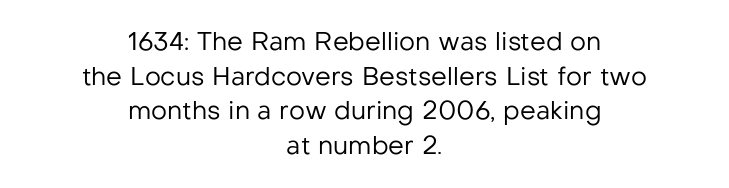
Characters follow at the spacing the type designer built in. Italic: no, the glyphs are upright roman. One glance says typical: line gaps are just what's usual. A light-to-regular cut is what we see here.
